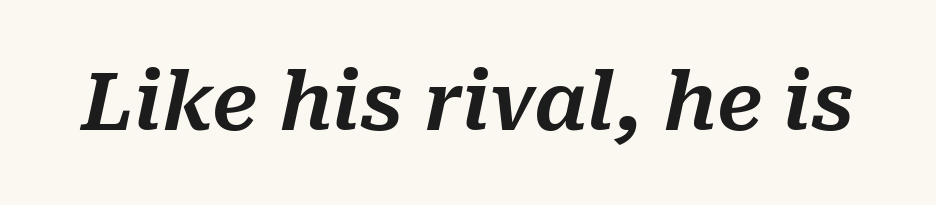
Q: Is the text italic (slanted)? A: Yes, it leans right by about 10 degrees.
Q: Is the text underlined? A: No.
Q: Is the spacing between letters normal or unusually wide? A: Normal.
Q: Width (condensed, normal, or wide)? A: Normal.
Q: Stroke contrast? A: Medium.
Q: x-height? A: Medium.
Q: Monospaced? A: No.
